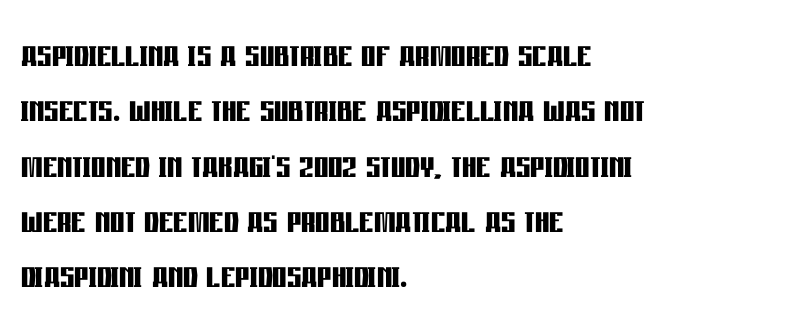
{"serif": "no", "italic": "no", "bold": "yes", "weight": "semibold", "width": "condensed", "stroke_contrast": "low", "x_height": "large", "monospaced": "no", "underline": "no", "align": "left", "line_spacing_ratio": 1.23, "letter_spacing": "normal", "letter_spacing_em": 0.0, "glyph_px": 45}
